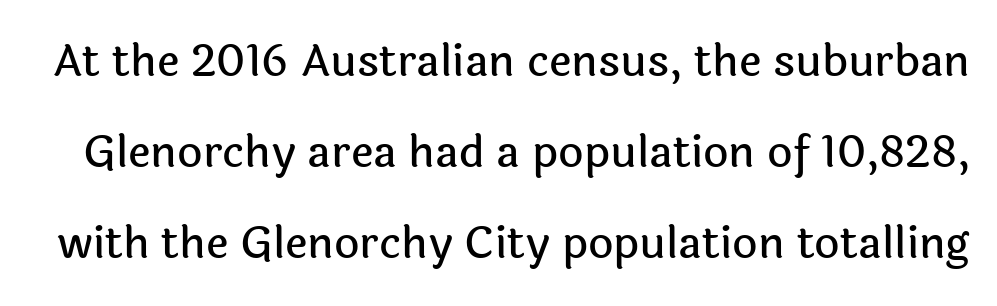
Letters rest on an invisible, unmarked baseline. The glyphs in this specimen are sans serif. Standard letterfit; no display-style spreading of the glyphs. Widely set lines give the paragraph a tall, airy silhouette.
